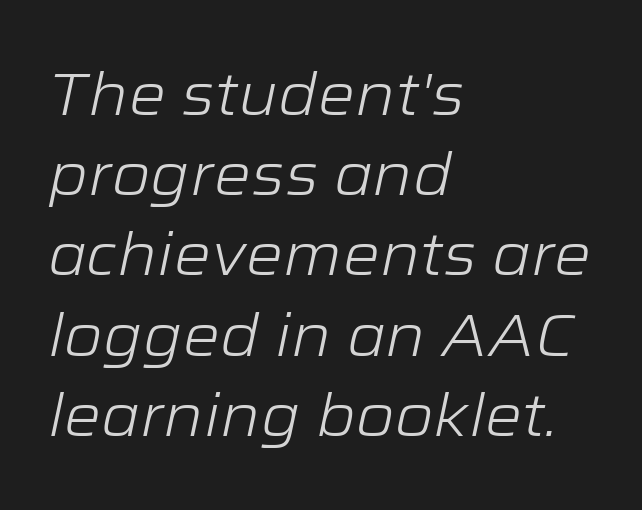
{"italic": "yes", "lean": "right", "slant_degrees": 12, "bold": "no", "weight": "light", "width": "wide", "stroke_contrast": "low", "x_height": "medium", "monospaced": "no", "underline": "no", "align": "left", "line_spacing": "normal", "line_spacing_ratio": 1.36, "letter_spacing": "normal", "letter_spacing_em": 0.0, "glyph_px": 59}
